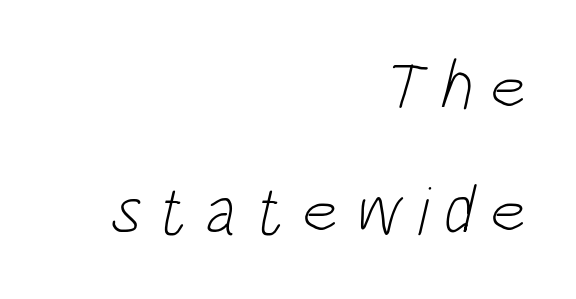
Q: Is the text bold? A: No.
Q: Is the typeface a serif or a sans-serif typeface? A: Sans-serif.
Q: Is the text underlined? A: No.
Q: How is the paragraph aligned? A: Right-aligned.
Q: Is the spacing between letters normal or unusually wide? A: Unusually wide.
Q: Width (condensed, normal, or wide)? A: Condensed.
Q: Stroke contrast? A: Low.
Q: x-height? A: Large.
Q: Monospaced? A: No.
